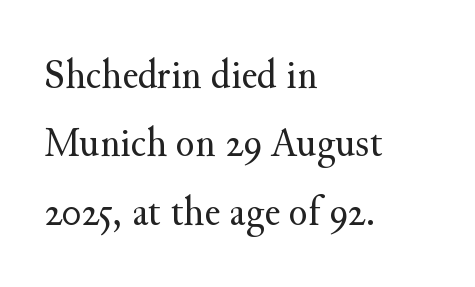
Q: Is the text bold? A: No.
Q: Is the text italic (slanted)? A: No, it is upright.
Q: Is the typeface a serif or a sans-serif typeface? A: Serif.
Q: Is the text underlined? A: No.
Q: How is the paragraph aligned? A: Left-aligned.
Q: Is the spacing between letters normal or unusually wide? A: Normal.
Q: Is the spacing between lines tight, normal or loose? A: Normal.
Q: Width (condensed, normal, or wide)? A: Normal.
Q: Stroke contrast? A: Medium.
Q: x-height? A: Small.
Q: Monospaced? A: No.
